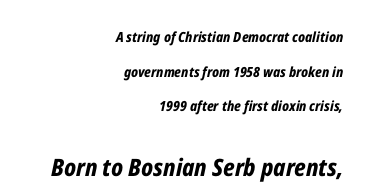
Q: Is the text bold? A: Yes.
Q: Is the text italic (slanted)? A: Yes, it leans right by about 12 degrees.
Q: Is the text underlined? A: No.
Q: How is the paragraph aligned? A: Right-aligned.
Q: Is the spacing between letters normal or unusually wide? A: Normal.
Q: Is the spacing between lines tight, normal or loose? A: Loose.
Q: Which block of text is set in a larger size, the first (top) or the second (bottom)? A: The second (bottom) one.
